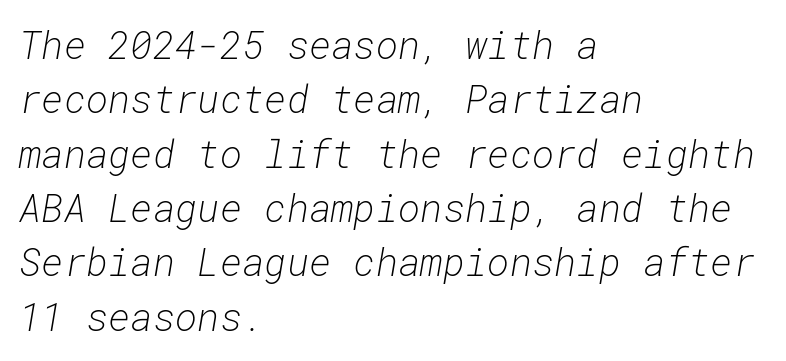
Q: Is the text bold? A: No.
Q: Is the text italic (slanted)? A: Yes, it leans right by about 10 degrees.
Q: Is the text underlined? A: No.
Q: How is the paragraph aligned? A: Left-aligned.
Q: Is the spacing between letters normal or unusually wide? A: Normal.
Q: Is the spacing between lines tight, normal or loose? A: Normal.
Q: Width (condensed, normal, or wide)? A: Normal.
Q: Stroke contrast? A: Low.
Q: x-height? A: Medium.
Q: Monospaced? A: Yes.
